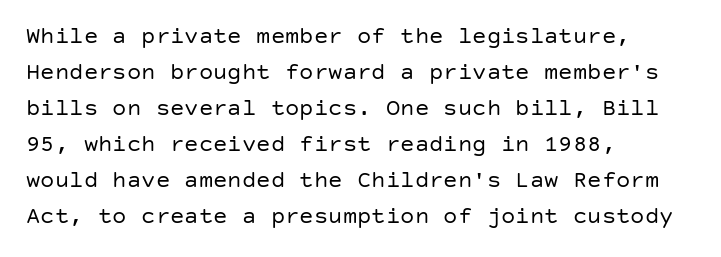
The image shows 24 px text type, upright; set left-aligned, normal line spacing (1.5x), normal letter spacing, not underlined.
